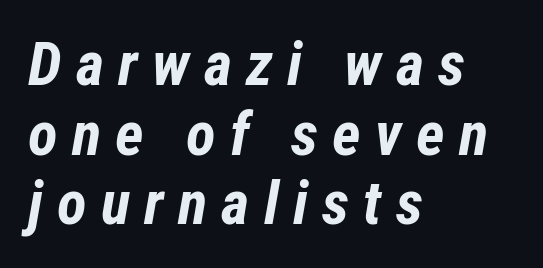
Q: Is the text bold? A: Yes.
Q: Is the text italic (slanted)? A: Yes, it leans right by about 12 degrees.
Q: Is the text underlined? A: No.
Q: How is the paragraph aligned? A: Left-aligned.
Q: Is the spacing between letters normal or unusually wide? A: Unusually wide.
Q: Is the spacing between lines tight, normal or loose? A: Tight.
Q: Width (condensed, normal, or wide)? A: Condensed.
Q: Stroke contrast? A: Low.
Q: x-height? A: Medium.
Q: Monospaced? A: No.
